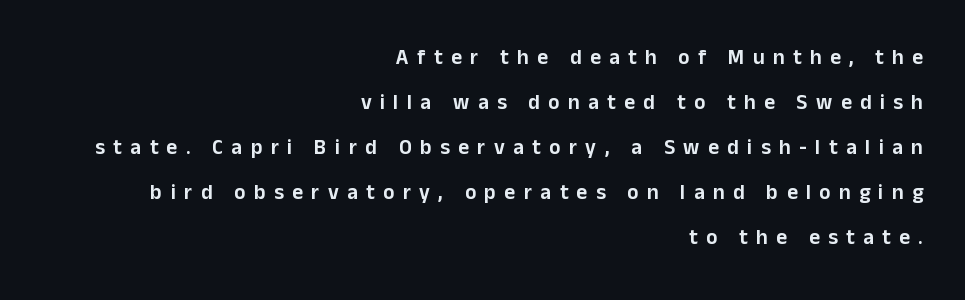
These lines were composed using upright roman letters. This rendering uses right alignment, leaving the left contour irregular. Quick note: interline space is abundant. The rendering inserts visible extra space after every character.
